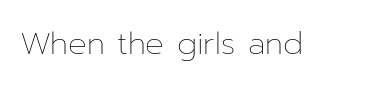
Tall strokes in this sample are plumb rather than angled. Plain, unruled lines of type. No chunkiness to these letters — they're not bold. Looks like regular typesetting: each glyph gets only the width it needs.
